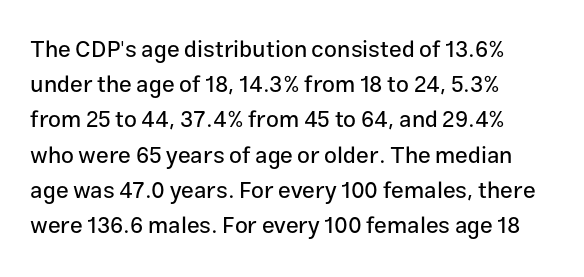
{"italic": "no", "underline": "no", "align": "left", "line_spacing": "normal", "line_spacing_ratio": 1.53, "letter_spacing": "normal", "letter_spacing_em": 0.0, "glyph_px": 23}
